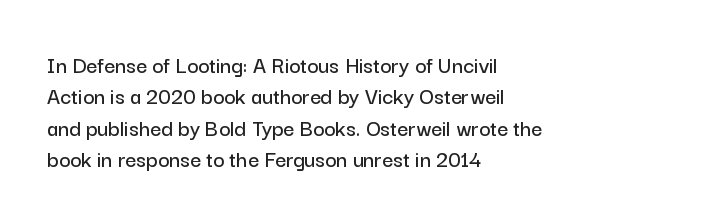
{"italic": "no", "underline": "no", "align": "left", "line_spacing": "normal", "line_spacing_ratio": 1.31, "letter_spacing": "normal", "letter_spacing_em": 0.0, "glyph_px": 24}
